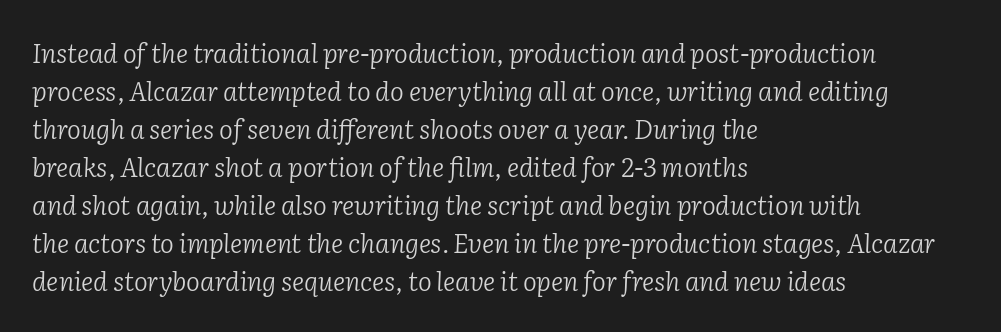
On a weight scale, this lands at 450 or below. If you measured baseline to baseline, you'd find a middling distance. Underlining? Definitely not there. This sample is left-justified, so line endings fall wherever the words run out.
